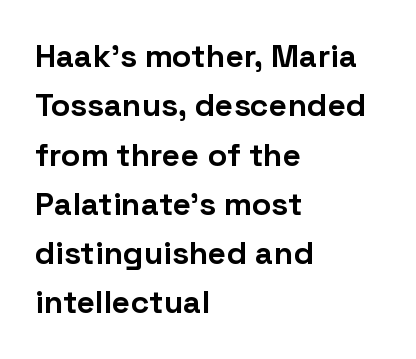
Q: Is the text bold? A: Yes.
Q: Is the text italic (slanted)? A: No, it is upright.
Q: Is the typeface a serif or a sans-serif typeface? A: Sans-serif.
Q: Is the text underlined? A: No.
Q: How is the paragraph aligned? A: Left-aligned.
Q: Is the spacing between letters normal or unusually wide? A: Normal.
Q: Is the spacing between lines tight, normal or loose? A: Normal.
Q: Width (condensed, normal, or wide)? A: Normal.
Q: Stroke contrast? A: Low.
Q: x-height? A: Medium.
Q: Monospaced? A: No.
